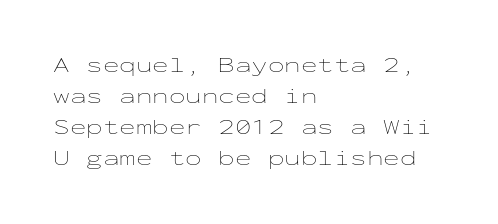
{"italic": "no", "bold": "no", "underline": "no", "align": "left", "line_spacing": "normal", "line_spacing_ratio": 1.41, "letter_spacing": "normal", "letter_spacing_em": 0.0, "glyph_px": 22}
